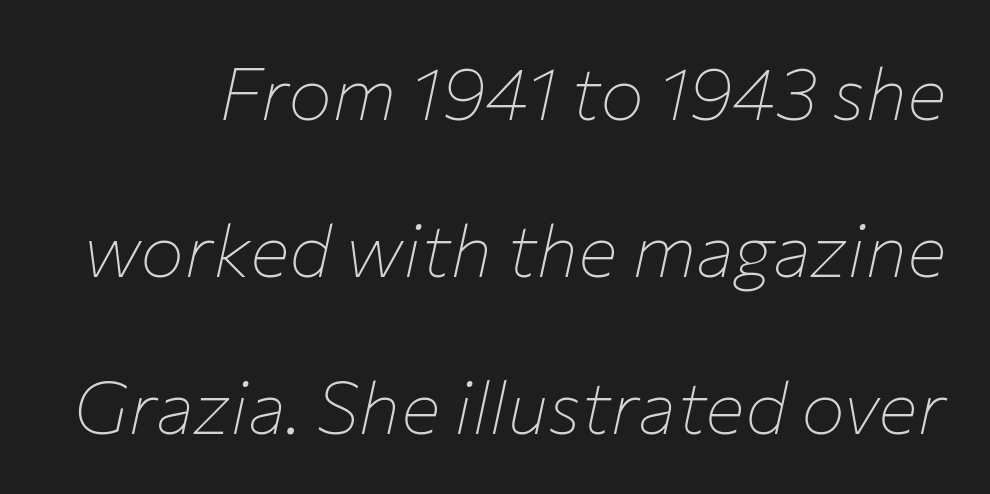
Rows of type keep a wide berth in the vertical direction. Every character sits at an angle, as italics do. The passage shown is not underscored anywhere. The typesetting does not lean heavy: it is not bold. The rendering keeps characters at their native spacing. Do the characters align in a grid? No, the font is proportional.
